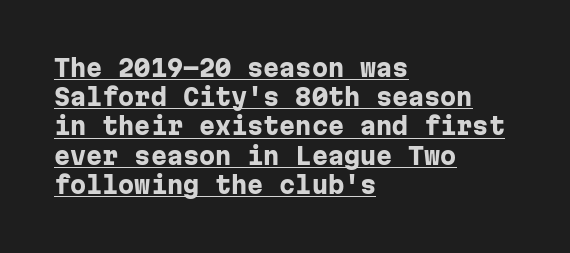
The image shows 23 px bold type, upright; set left-aligned, normal line spacing (1.27x), normal letter spacing, underlined.
